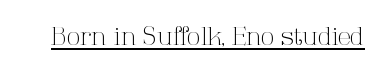
Q: Is the text bold? A: No.
Q: Is the text italic (slanted)? A: No, it is upright.
Q: Is the text underlined? A: Yes.
Q: Is the spacing between letters normal or unusually wide? A: Normal.
